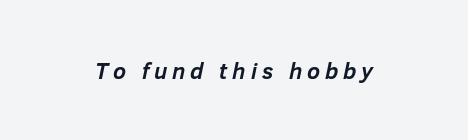
{"italic": "yes", "lean": "right", "slant_degrees": 12, "bold": "yes", "underline": "no", "letter_spacing": "wide", "letter_spacing_em": 0.21, "glyph_px": 23}
